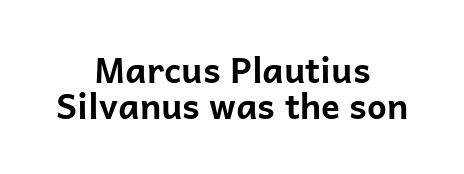
{"serif": "no", "italic": "no", "bold": "yes", "weight": "bold", "width": "normal", "stroke_contrast": "low", "x_height": "medium", "monospaced": "no", "underline": "no", "align": "center", "line_spacing": "tight", "line_spacing_ratio": 1.04, "letter_spacing": "normal", "letter_spacing_em": 0.0, "glyph_px": 35}
